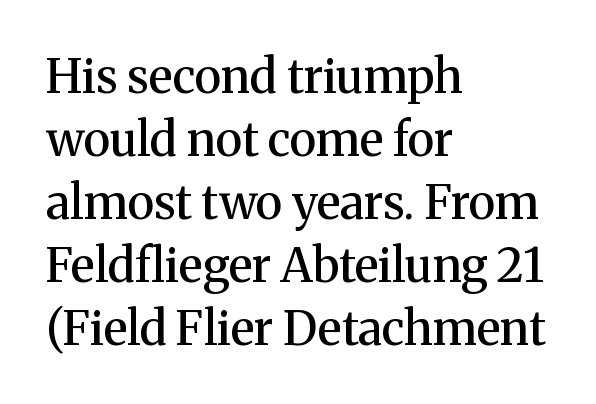
Serifs: yes, visible at the terminals of the letterforms. The letters are semibold — heavier than regular but short of a full bold. A bare baseline throughout the passage. Think of a printed novel: that variable character pitch is what you see here. Vertical spacing — default. Default kerning and tracking; the words read as compact shapes.
